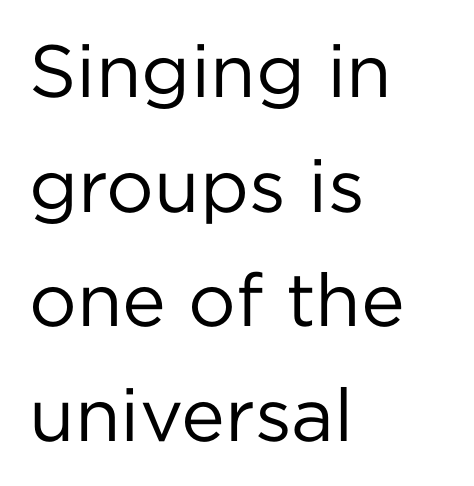
This sample uses plain, unmodified letter spacing. The lettering stays uniformly vertical, giving the passage a roman look. Here the designer chose a conventional face with non-uniform glyph widths. Underline: absent. The rendering shows plain stroke endings on the letterforms — a sans-serif design. Quick note: interline space is typical.
